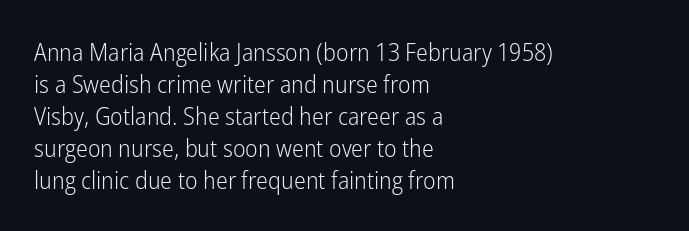
The image shows 25 px text type, upright; set left-aligned, normal line spacing (1.28x), normal letter spacing, not underlined.
